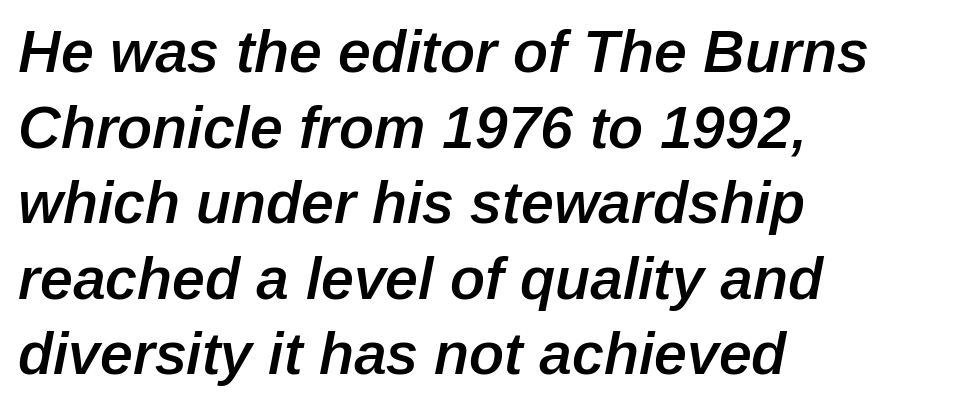
{"italic": "yes", "lean": "right", "slant_degrees": 12, "bold": "semi", "weight": "semibold", "width": "normal", "stroke_contrast": "low", "x_height": "medium", "monospaced": "no", "underline": "no", "align": "left", "line_spacing": "normal", "line_spacing_ratio": 1.28, "letter_spacing": "normal", "letter_spacing_em": 0.0, "glyph_px": 59}
